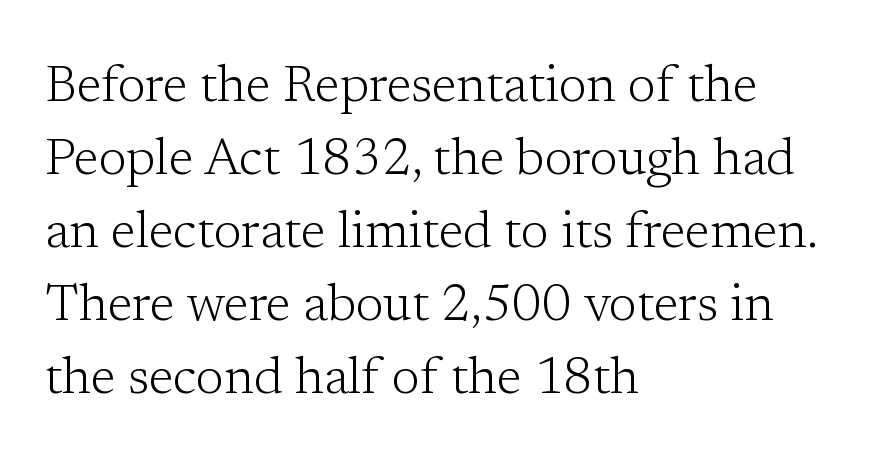
Q: Is the text bold? A: No.
Q: Is the text italic (slanted)? A: No, it is upright.
Q: Is the typeface a serif or a sans-serif typeface? A: Serif.
Q: Is the text underlined? A: No.
Q: How is the paragraph aligned? A: Left-aligned.
Q: Is the spacing between letters normal or unusually wide? A: Normal.
Q: Is the spacing between lines tight, normal or loose? A: Normal.
Q: Width (condensed, normal, or wide)? A: Normal.
Q: Stroke contrast? A: Low.
Q: x-height? A: Medium.
Q: Monospaced? A: No.
